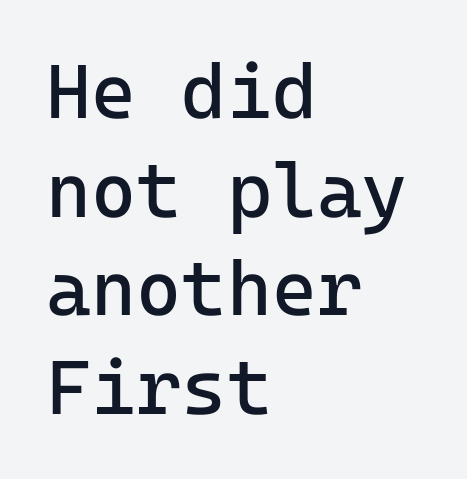
Q: Is the text bold? A: No.
Q: Is the text italic (slanted)? A: No, it is upright.
Q: Is the typeface a serif or a sans-serif typeface? A: Sans-serif.
Q: Is the text underlined? A: No.
Q: How is the paragraph aligned? A: Left-aligned.
Q: Is the spacing between letters normal or unusually wide? A: Normal.
Q: Is the spacing between lines tight, normal or loose? A: Normal.
Q: Width (condensed, normal, or wide)? A: Normal.
Q: Stroke contrast? A: Low.
Q: x-height? A: Medium.
